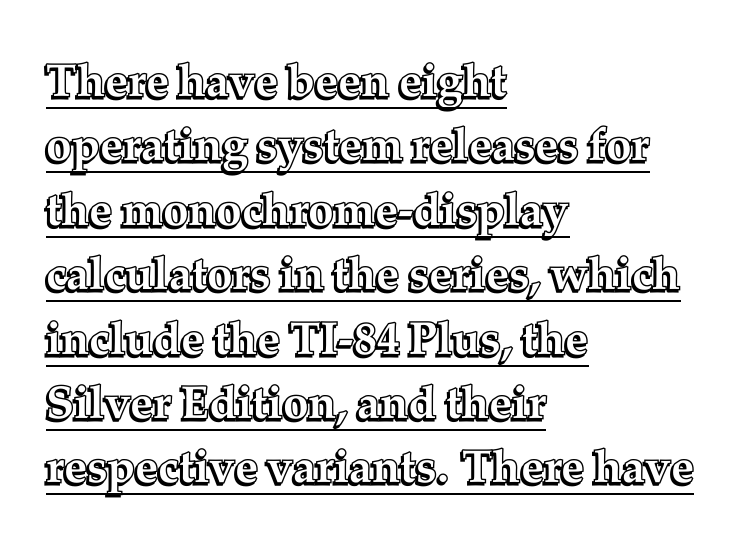
{"italic": "no", "width": "normal", "x_height": "medium", "monospaced": "no", "underline": "yes", "align": "left", "line_spacing": "normal", "line_spacing_ratio": 1.4, "letter_spacing": "normal", "letter_spacing_em": 0.0, "glyph_px": 46}
